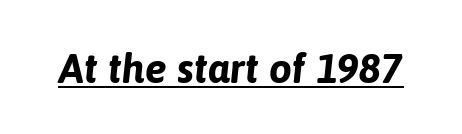
The image shows 41 px bold type, italic (leaning right); set normal letter spacing, underlined; low stroke contrast and a medium x-height.
